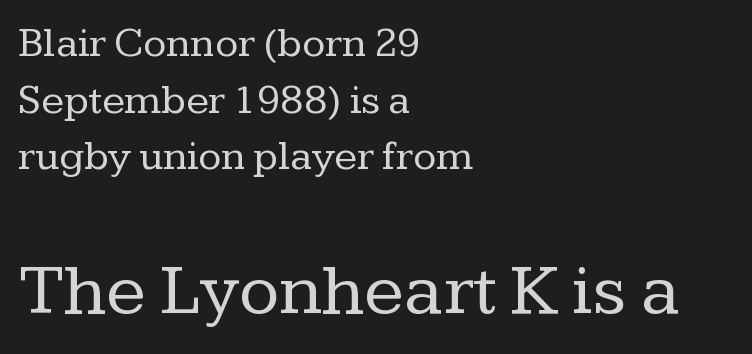
{"serif": "yes", "italic": "no", "bold": "no", "weight": "regular", "width": "normal", "stroke_contrast": "low", "x_height": "medium", "monospaced": "no", "underline": "no", "align": "left", "line_spacing": "normal", "line_spacing_ratio": 1.35, "letter_spacing": "normal", "letter_spacing_em": 0.0, "larger_block": "second", "size_ratio": 1.76, "glyph_px": 74}
